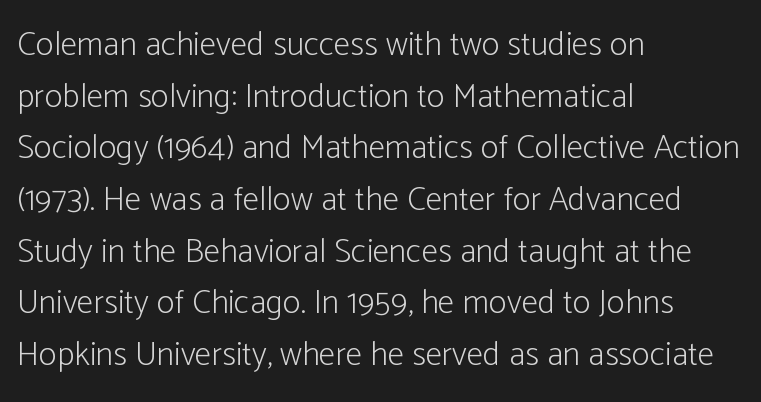
{"serif": "no", "italic": "no", "bold": "no", "weight": "light", "width": "condensed", "stroke_contrast": "low", "x_height": "medium", "monospaced": "no", "underline": "no", "align": "left", "line_spacing": "normal", "line_spacing_ratio": 1.52, "letter_spacing": "normal", "letter_spacing_em": 0.0, "glyph_px": 34}
